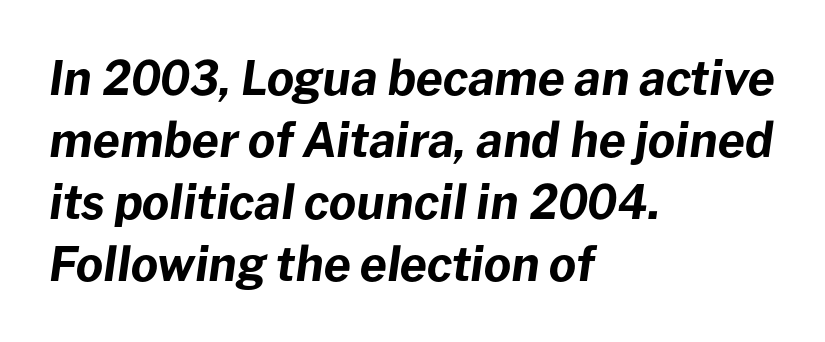
Q: Is the text bold? A: Yes.
Q: Is the text italic (slanted)? A: Yes, it leans right by about 8 degrees.
Q: Is the text underlined? A: No.
Q: How is the paragraph aligned? A: Left-aligned.
Q: Is the spacing between letters normal or unusually wide? A: Normal.
Q: Is the spacing between lines tight, normal or loose? A: Normal.
Q: Width (condensed, normal, or wide)? A: Normal.
Q: Stroke contrast? A: Low.
Q: x-height? A: Medium.
Q: Monospaced? A: No.
